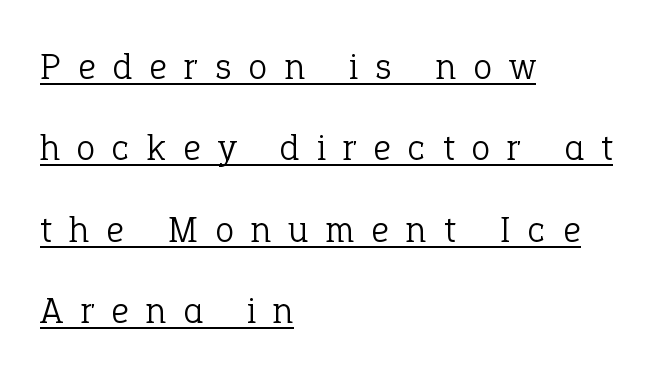
The image shows 38 px light serif type, upright; set left-aligned, loose line spacing (2.14x), unusually wide letter spacing (+0.46 em), underlined; low stroke contrast and a medium x-height.
